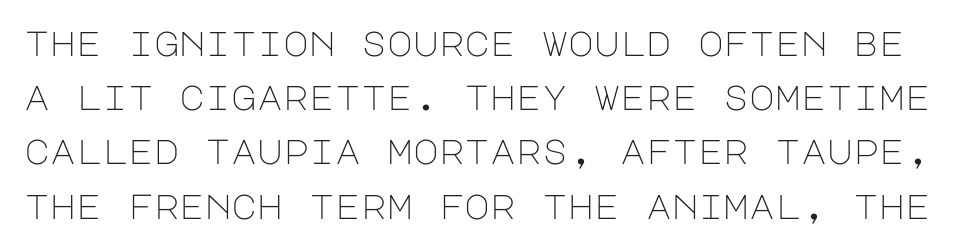
Q: Is the text bold? A: No.
Q: Is the text italic (slanted)? A: No, it is upright.
Q: Is the typeface a serif or a sans-serif typeface? A: Sans-serif.
Q: Is the text underlined? A: No.
Q: Is the spacing between letters normal or unusually wide? A: Normal.
Q: Is the spacing between lines tight, normal or loose? A: Normal.
Q: Width (condensed, normal, or wide)? A: Normal.
Q: Stroke contrast? A: Low.
Q: x-height? A: Large.
